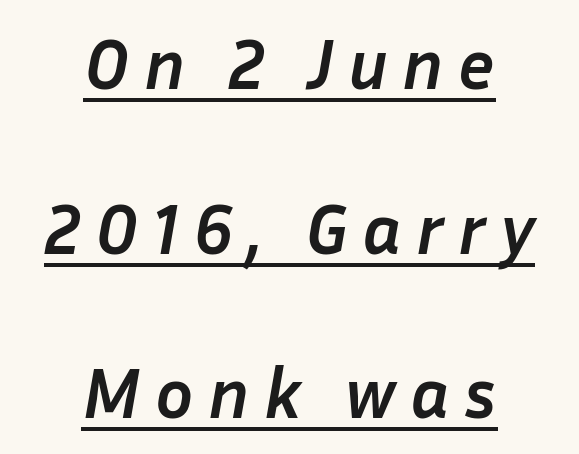
How are the letters spaced? Widely, with obvious added tracking. Students, observe: this is what heavily led, spacious text looks like. The rendering uses the underline text-decoration. Caption: multi-line text, centered on the measure.
